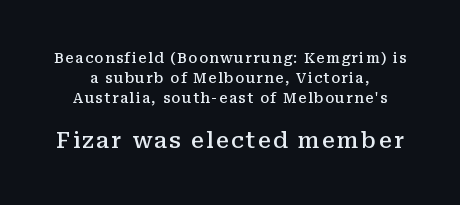
This is the in-between weight designers call semibold or demi. Every stem runs plumb, perpendicular to the baseline. This rendering features lettering with no underline. Compare the two chunks: the lower has the greater cap height. If you folded the block vertically in half, each line would mirror itself in length. Regarding leading, the lines here are spaced in the standard way.
